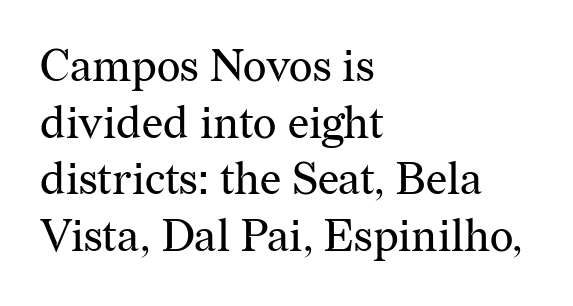
The image shows 45 px regular-weight serif type, upright; set left-aligned, normal line spacing (1.26x), normal letter spacing, not underlined; medium stroke contrast and a medium x-height.
